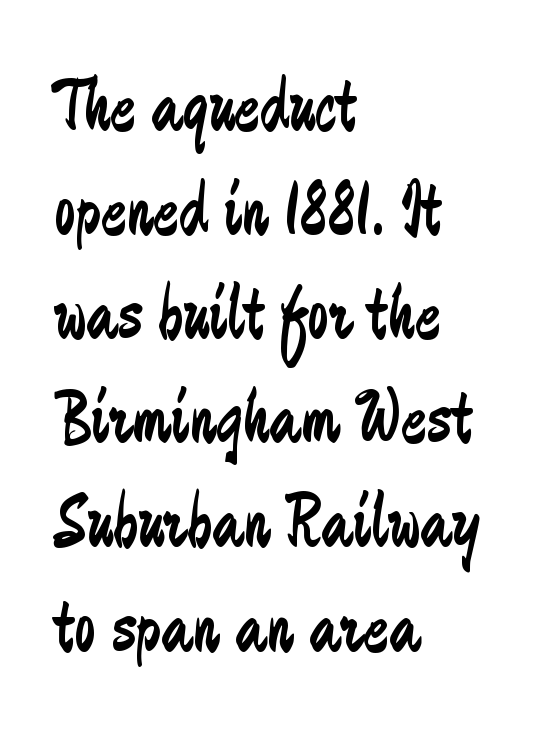
The gap between lines stays unmarked. The passage shown is typeset with a sans-serif family. Bold? No — there's no thickening of the strokes.
